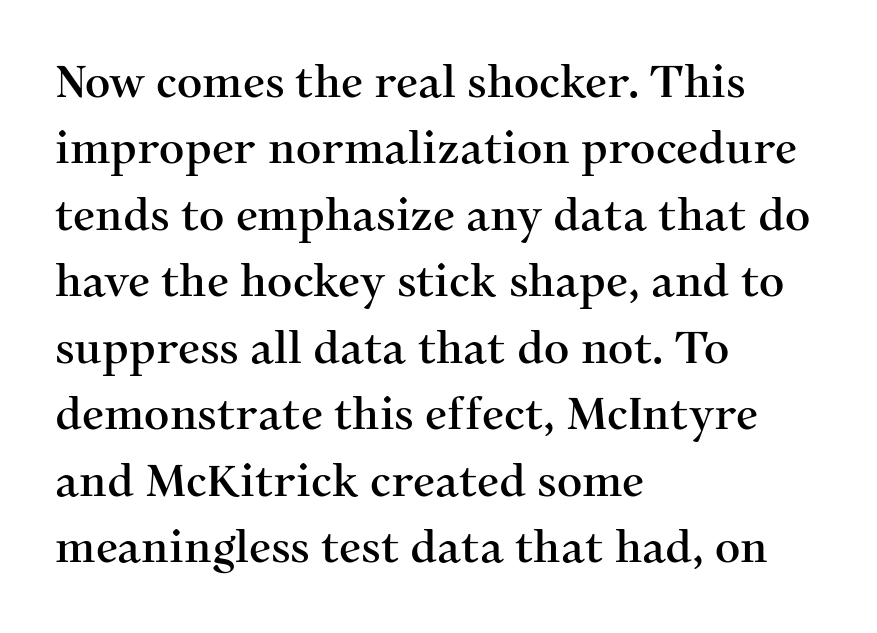
Q: Is the text italic (slanted)? A: No, it is upright.
Q: Is the typeface a serif or a sans-serif typeface? A: Serif.
Q: Is the text underlined? A: No.
Q: How is the paragraph aligned? A: Left-aligned.
Q: Is the spacing between letters normal or unusually wide? A: Normal.
Q: Is the spacing between lines tight, normal or loose? A: Normal.
Q: Width (condensed, normal, or wide)? A: Normal.
Q: Stroke contrast? A: Medium.
Q: x-height? A: Medium.
Q: Monospaced? A: No.
